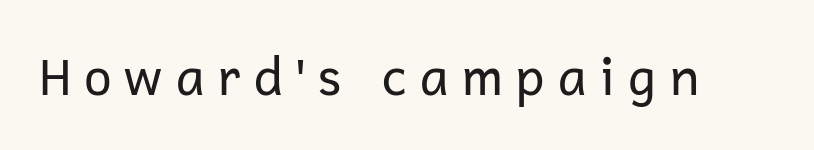
{"serif": "no", "italic": "no", "bold": "no", "weight": "regular", "width": "normal", "stroke_contrast": "low", "x_height": "medium", "monospaced": "no", "underline": "no", "letter_spacing": "wide", "letter_spacing_em": 0.22, "glyph_px": 51}
